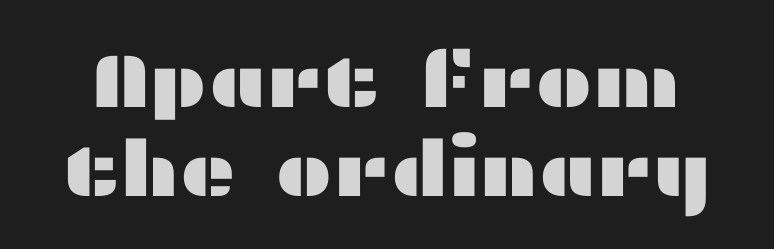
{"serif": "no", "italic": "no", "width": "wide", "stroke_contrast": "medium", "x_height": "medium", "monospaced": "no", "underline": "no", "line_spacing": "tight", "line_spacing_ratio": 1.15, "letter_spacing": "normal", "letter_spacing_em": 0.0, "glyph_px": 77}
